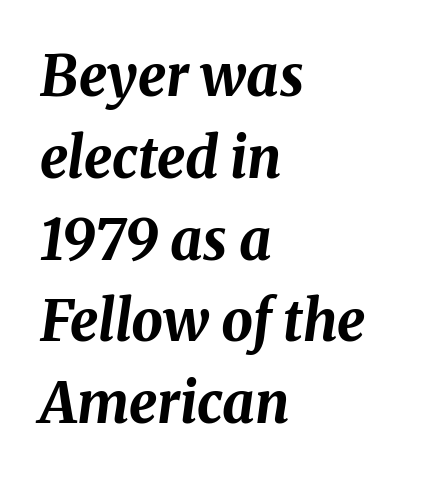
The glyphs have the mass of a bold cut. Quick note: underline off. Is this a fixed-width face? No — the glyphs have proportional, varying widths. A student would call this left alignment; a typographer would say flush left, rag right. Would a proofreader flag this as italicized? Yes. Glyph-to-glyph distance matches everyday printed text.
